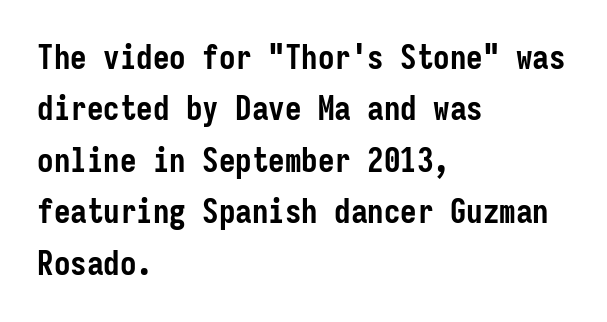
Q: Is the text bold? A: Yes.
Q: Is the text italic (slanted)? A: No, it is upright.
Q: Is the typeface a serif or a sans-serif typeface? A: Sans-serif.
Q: Is the text underlined? A: No.
Q: How is the paragraph aligned? A: Left-aligned.
Q: Is the spacing between letters normal or unusually wide? A: Normal.
Q: Is the spacing between lines tight, normal or loose? A: Normal.
Q: Width (condensed, normal, or wide)? A: Condensed.
Q: Stroke contrast? A: Low.
Q: x-height? A: Medium.
Q: Monospaced? A: Yes.
